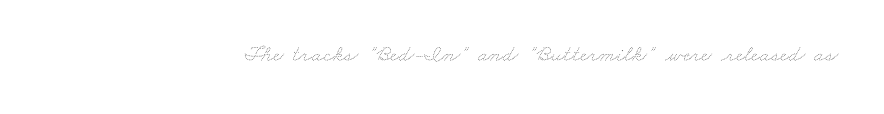
{"bold": "no", "underline": "no", "align": "right", "letter_spacing": "normal", "letter_spacing_em": 0.0, "glyph_px": 23}
